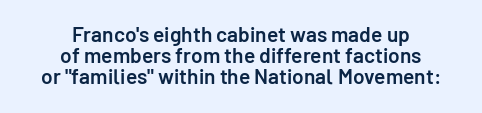
{"italic": "no", "bold": "semi", "underline": "no", "align": "center", "line_spacing": "tight", "line_spacing_ratio": 1.01, "letter_spacing": "normal", "letter_spacing_em": 0.0, "glyph_px": 21}
